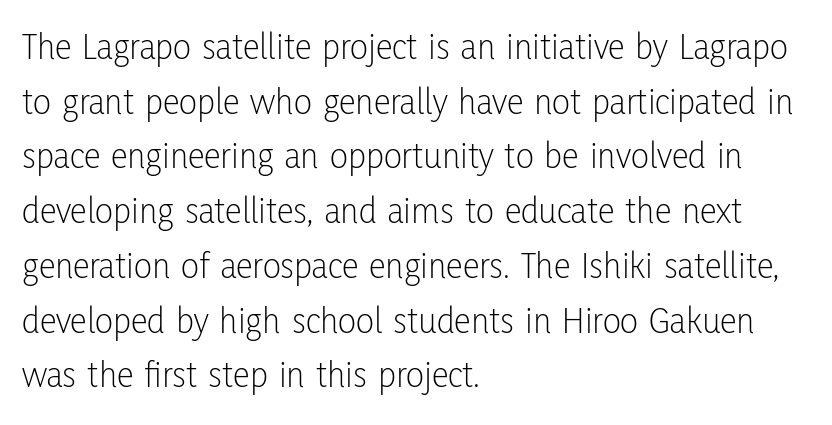
Stroke thickness stays within the range of a standard reading face or lighter. These lines are rendered in a variable-pitch font. The letters carry no serifs — their stems end cleanly without finishing strokes. Layout note: lines flush left.
